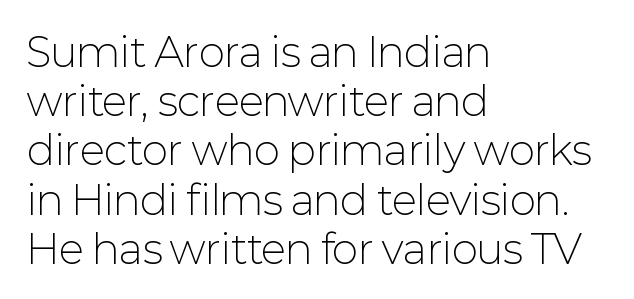
Inter-character spacing is left at the font's built-in metrics. Do the characters align in a grid? No, the font is proportional. The font's upright variant was chosen for this text. A bare baseline throughout the passage. Bold? No — there's no thickening of the strokes. The typeface chosen for these lines omits serifs.
